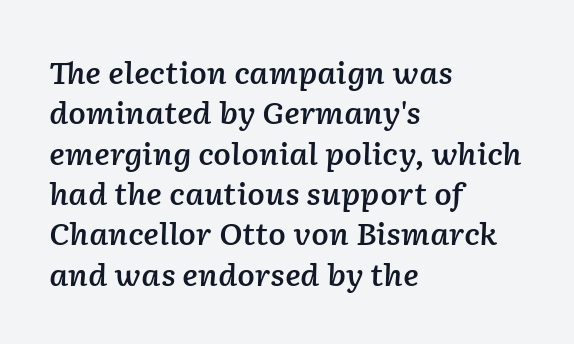
Each row of text sits above clean, open space. Letter spacing: default. You could not count columns in this text — the font is proportionally spaced. A bit beefed up — I'd call it semibold rather than bold.
